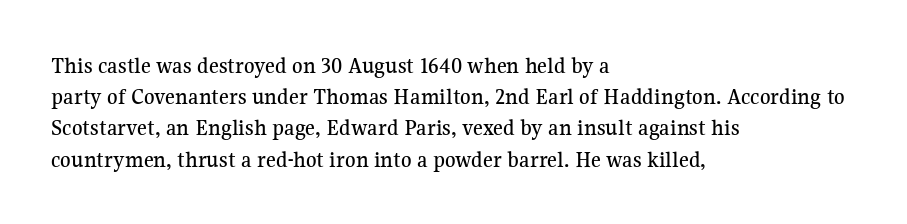
Does the copy run flush right? No — it runs flush left. The font's upright variant was chosen for this text. Descender tails drop into unmarked territory. Reading down the column, the eye jumps a familiar distance to each next line.
